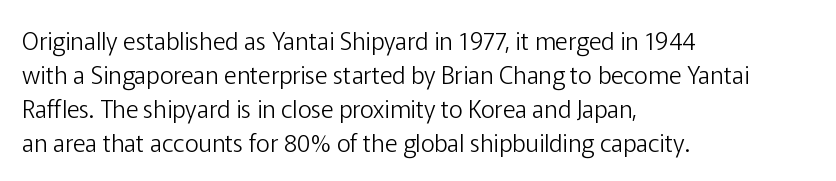
The image shows 24 px text type, upright; set left-aligned, normal line spacing (1.41x), normal letter spacing, not underlined.
